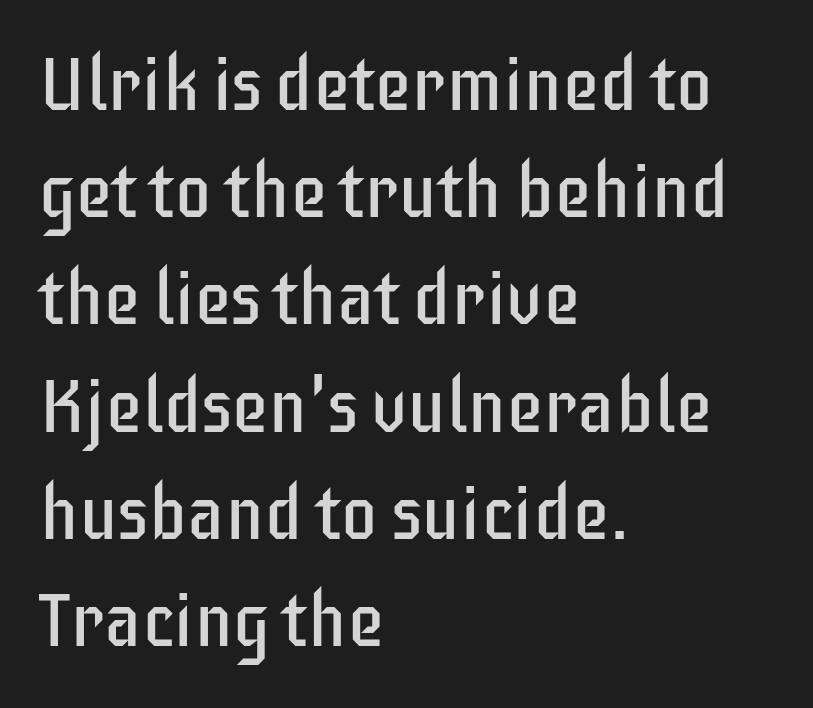
Q: Is the text bold? A: No.
Q: Is the text italic (slanted)? A: No, it is upright.
Q: Is the typeface a serif or a sans-serif typeface? A: Sans-serif.
Q: Is the text underlined? A: No.
Q: How is the paragraph aligned? A: Left-aligned.
Q: Is the spacing between letters normal or unusually wide? A: Normal.
Q: Is the spacing between lines tight, normal or loose? A: Normal.
Q: Width (condensed, normal, or wide)? A: Condensed.
Q: Stroke contrast? A: Low.
Q: x-height? A: Large.
Q: Monospaced? A: No.
